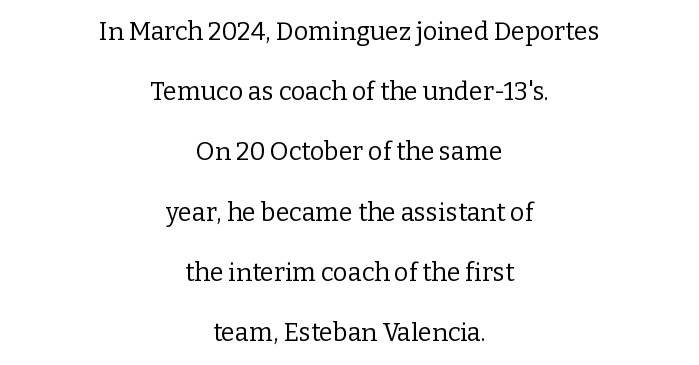
The image shows 25 px text type, upright; set centered, loose line spacing (2.41x), normal letter spacing, not underlined.
